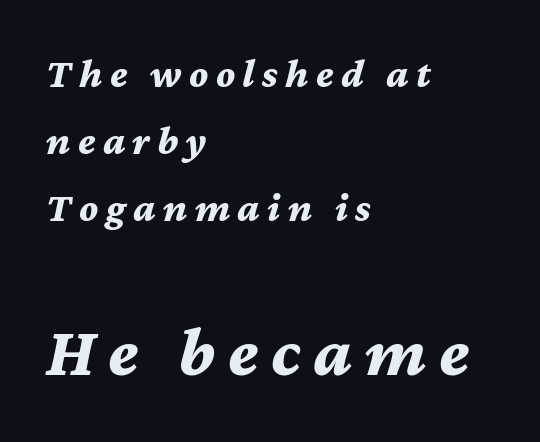
Q: Is the text bold? A: Yes.
Q: Is the text italic (slanted)? A: Yes, it leans right by about 12 degrees.
Q: Is the text underlined? A: No.
Q: How is the paragraph aligned? A: Left-aligned.
Q: Is the spacing between lines tight, normal or loose? A: Normal.
Q: Which block of text is set in a larger size, the first (top) or the second (bottom)? A: The second (bottom) one.
Q: Width (condensed, normal, or wide)? A: Normal.
Q: Stroke contrast? A: Medium.
Q: x-height? A: Medium.
Q: Monospaced? A: No.
